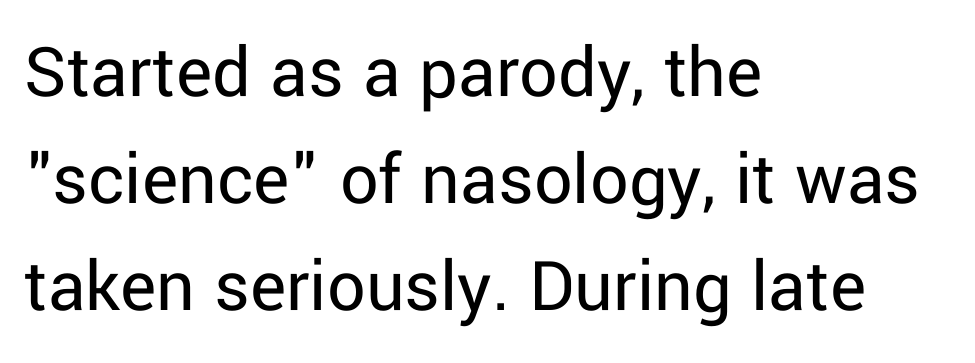
The lines in this sample share a left origin and differ only in where they stop. Serif or sans? Sans — the stroke terminals are bare. Each new line begins a customary step beneath the previous one. The foot of each line stays bare and open.
